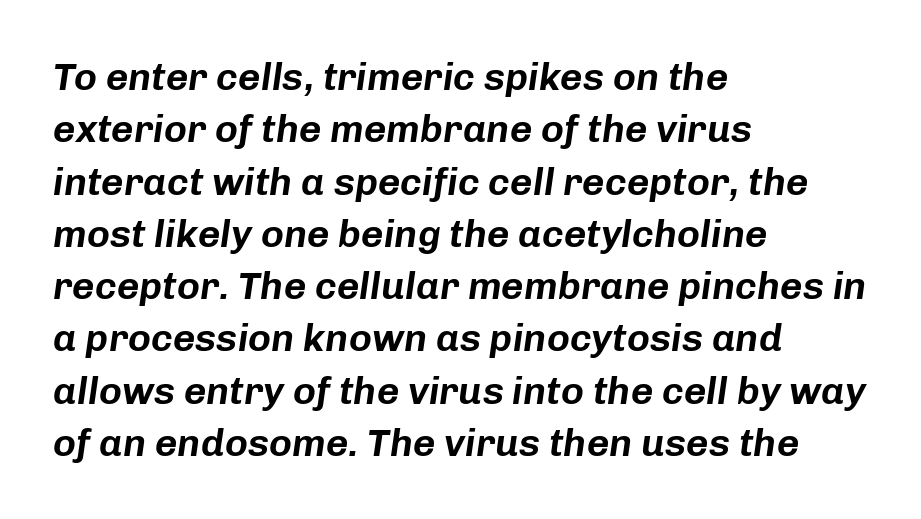
{"italic": "yes", "lean": "right", "slant_degrees": 8, "width": "normal", "stroke_contrast": "low", "x_height": "medium", "monospaced": "no", "underline": "no", "align": "left", "line_spacing": "normal", "line_spacing_ratio": 1.34, "letter_spacing": "normal", "letter_spacing_em": 0.0, "glyph_px": 39}
